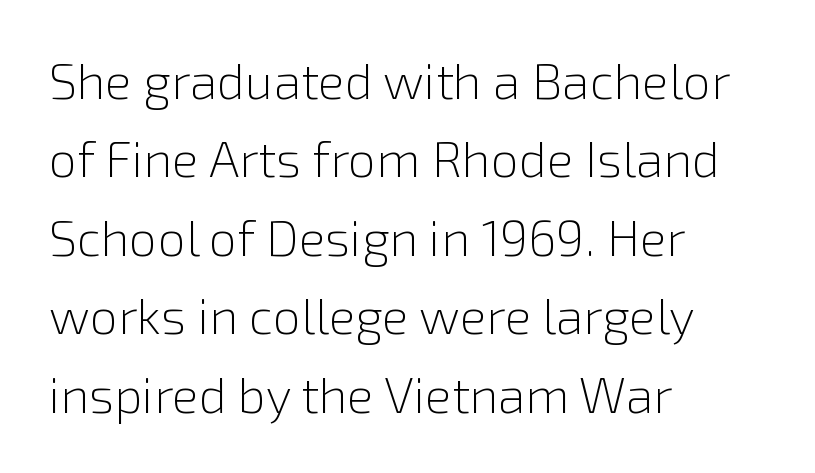
Q: Is the text bold? A: No.
Q: Is the text italic (slanted)? A: No, it is upright.
Q: Is the typeface a serif or a sans-serif typeface? A: Sans-serif.
Q: Is the text underlined? A: No.
Q: How is the paragraph aligned? A: Left-aligned.
Q: Is the spacing between letters normal or unusually wide? A: Normal.
Q: Is the spacing between lines tight, normal or loose? A: Normal.
Q: Width (condensed, normal, or wide)? A: Normal.
Q: x-height? A: Medium.
Q: Monospaced? A: No.
